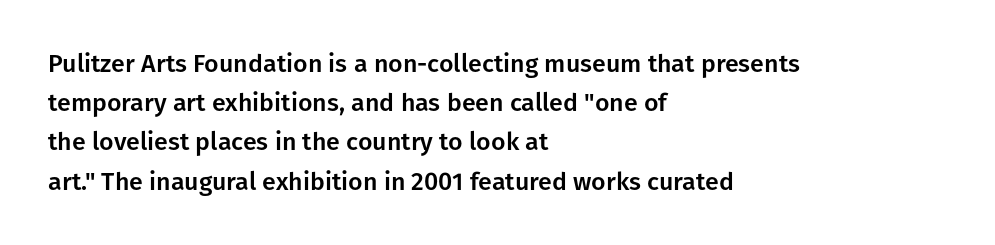
Q: Is the text italic (slanted)? A: No, it is upright.
Q: Is the text underlined? A: No.
Q: How is the paragraph aligned? A: Left-aligned.
Q: Is the spacing between letters normal or unusually wide? A: Normal.
Q: Is the spacing between lines tight, normal or loose? A: Normal.
